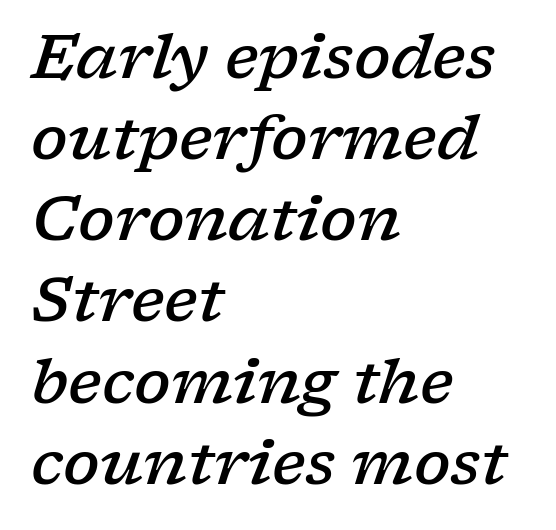
Q: Is the text bold? A: Semi-bold.
Q: Is the text italic (slanted)? A: Yes, it leans right by about 17 degrees.
Q: Is the typeface a serif or a sans-serif typeface? A: Serif.
Q: Is the text underlined? A: No.
Q: How is the paragraph aligned? A: Left-aligned.
Q: Is the spacing between letters normal or unusually wide? A: Normal.
Q: Is the spacing between lines tight, normal or loose? A: Normal.
Q: Width (condensed, normal, or wide)? A: Wide.
Q: Stroke contrast? A: Low.
Q: x-height? A: Medium.
Q: Monospaced? A: No.
